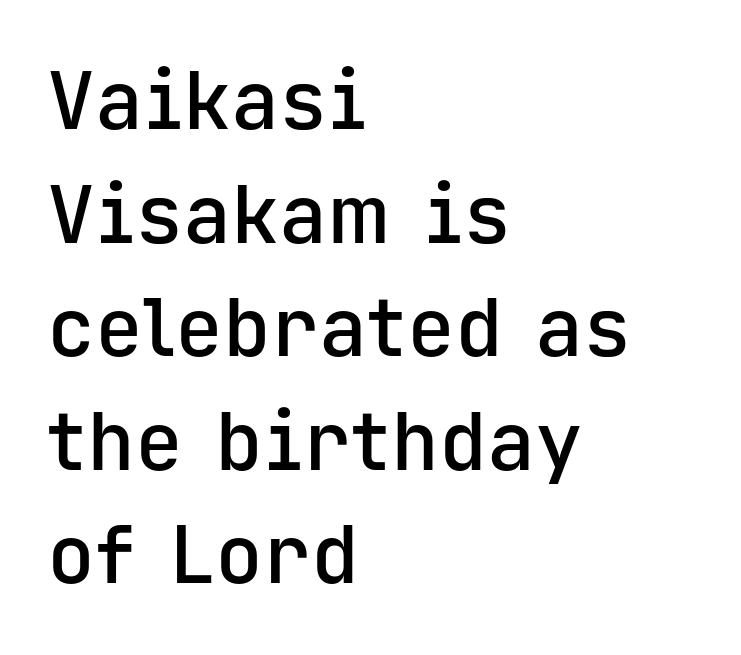
The image shows 80 px semibold sans-serif type, upright, monospaced; set left-aligned, normal line spacing (1.42x), normal letter spacing, not underlined; low stroke contrast and a medium x-height.
